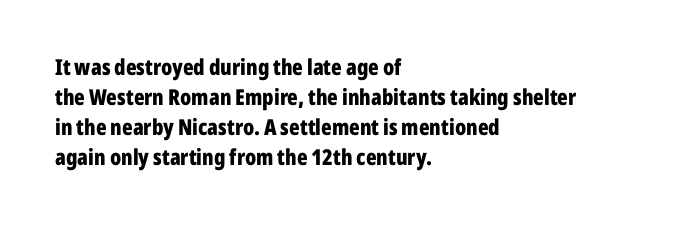
The paragraph shown leans on its left margin. This block has exactly the height ordinary leading produces. Italic: no, the glyphs are upright roman. The baseline area is clear.
